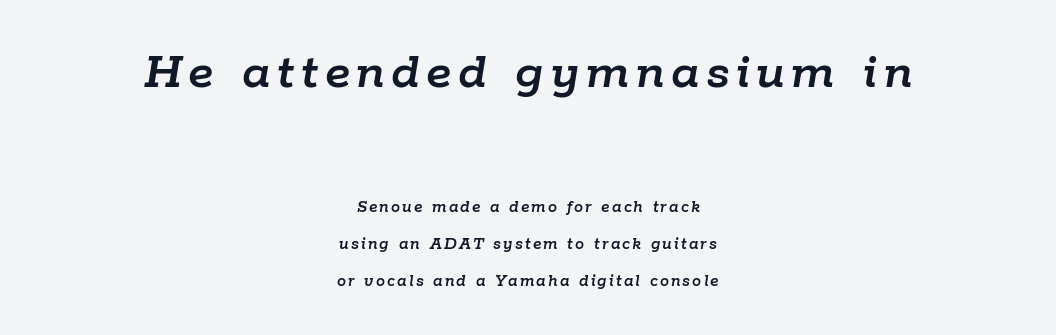
{"italic": "yes", "lean": "right", "slant_degrees": 9, "width": "normal", "stroke_contrast": "low", "x_height": "medium", "monospaced": "no", "underline": "no", "align": "center", "line_spacing": "loose", "line_spacing_ratio": 2.07, "larger_block": "first", "size_ratio": 3.0, "glyph_px": 54}
